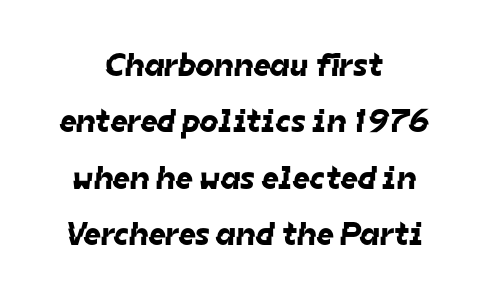
These lines are rendered in a variable-pitch font. Does extra space separate the letters? No, they use regular spacing. Horizontal alignment here is central, giving a formal, balanced look. No word sits above an underline.
